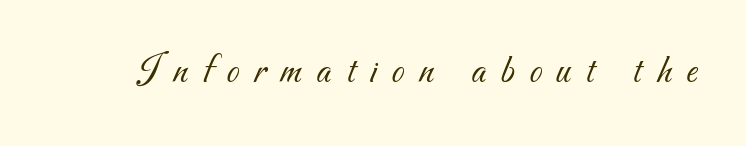
{"serif": "no", "bold": "no", "weight": "light", "width": "normal", "stroke_contrast": "medium", "x_height": "small", "monospaced": "no", "underline": "no", "letter_spacing": "wide", "letter_spacing_em": 0.36, "glyph_px": 41}
